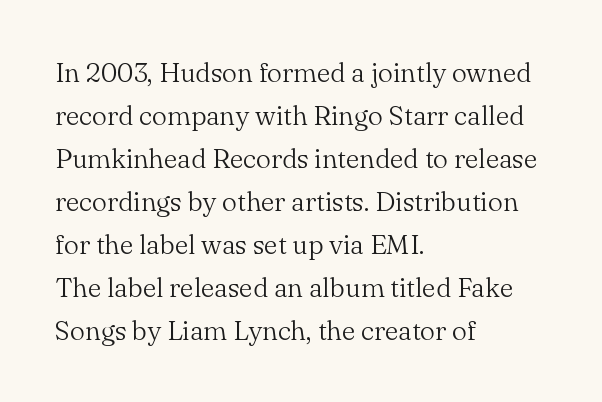
{"italic": "no", "bold": "no", "underline": "no", "align": "left", "line_spacing": "normal", "line_spacing_ratio": 1.59, "letter_spacing": "normal", "letter_spacing_em": 0.0, "glyph_px": 27}
